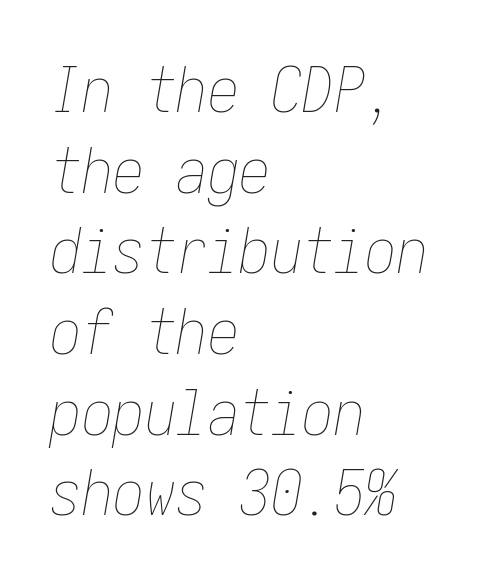
The image shows 63 px thin, condensed type, italic (leaning right); set left-aligned, normal line spacing (1.28x), normal letter spacing, not underlined; low stroke contrast and a medium x-height.
